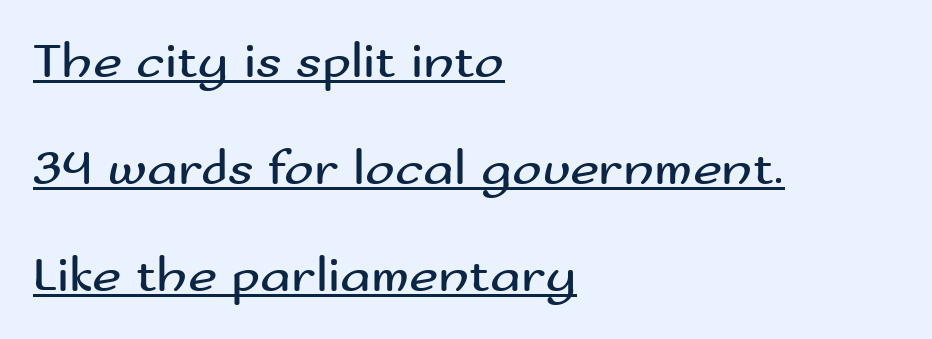
{"serif": "no", "italic": "no", "bold": "no", "weight": "regular", "width": "wide", "stroke_contrast": "medium", "x_height": "small", "monospaced": "no", "underline": "yes", "align": "left", "line_spacing": "loose", "line_spacing_ratio": 2.14, "letter_spacing": "normal", "letter_spacing_em": 0.0, "glyph_px": 50}
